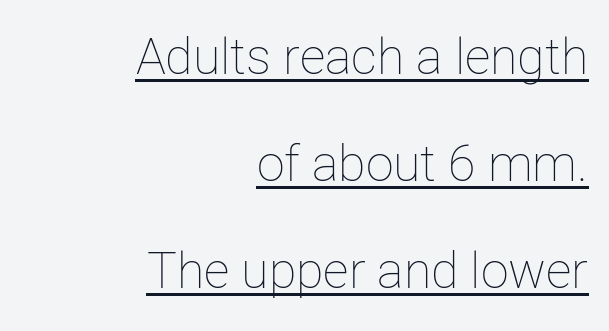
Q: Is the text bold? A: No.
Q: Is the text italic (slanted)? A: No, it is upright.
Q: Is the text underlined? A: Yes.
Q: How is the paragraph aligned? A: Right-aligned.
Q: Is the spacing between letters normal or unusually wide? A: Normal.
Q: Is the spacing between lines tight, normal or loose? A: Loose.
Q: Width (condensed, normal, or wide)? A: Normal.
Q: Stroke contrast? A: Low.
Q: x-height? A: Medium.
Q: Monospaced? A: No.
